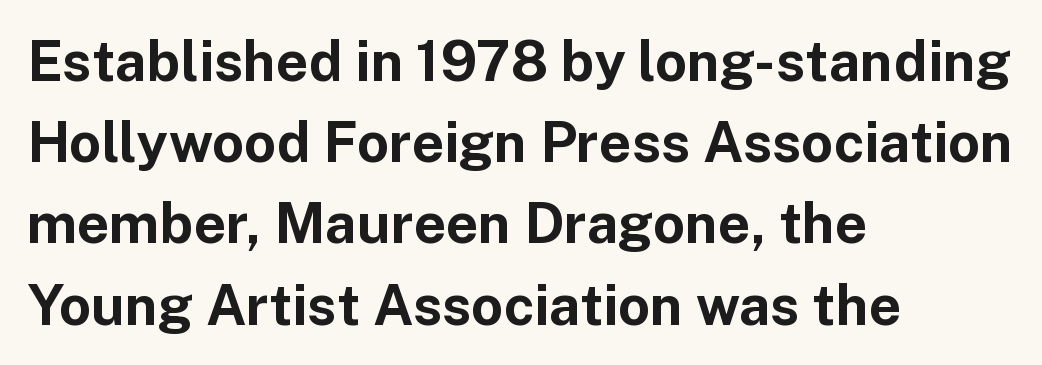
Q: Is the text bold? A: Yes.
Q: Is the text italic (slanted)? A: No, it is upright.
Q: Is the typeface a serif or a sans-serif typeface? A: Sans-serif.
Q: Is the text underlined? A: No.
Q: How is the paragraph aligned? A: Left-aligned.
Q: Is the spacing between letters normal or unusually wide? A: Normal.
Q: Is the spacing between lines tight, normal or loose? A: Normal.
Q: Width (condensed, normal, or wide)? A: Normal.
Q: Stroke contrast? A: Low.
Q: x-height? A: Medium.
Q: Monospaced? A: No.
